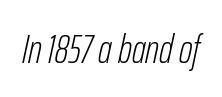
Q: Is the text bold? A: No.
Q: Is the text italic (slanted)? A: Yes, it leans right by about 12 degrees.
Q: Is the text underlined? A: No.
Q: Is the spacing between letters normal or unusually wide? A: Normal.
Q: Width (condensed, normal, or wide)? A: Condensed.
Q: Stroke contrast? A: Low.
Q: x-height? A: Medium.
Q: Monospaced? A: No.
